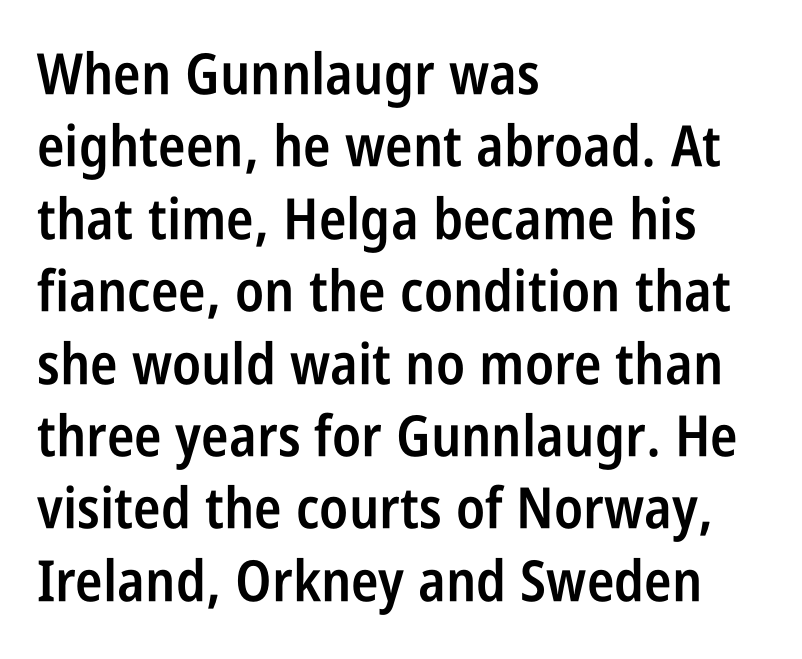
Is the block centered? No — it sits flush against the left margin. The tracking reads as untouched default to a designer's eye. The passage shown is typed in a proportional face where columns would drift. Upright lettering throughout.
